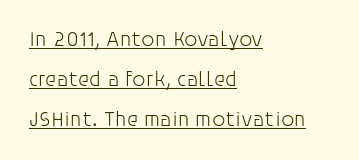
The image shows 21 px text type, upright; set left-aligned, loose line spacing (1.9x), normal letter spacing, underlined.
